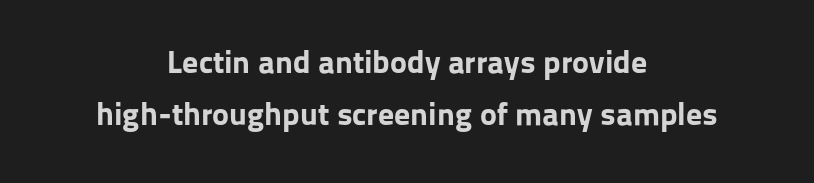
The image shows 32 px bold sans-serif type, upright; set centered, normal line spacing (1.63x), normal letter spacing, not underlined; low stroke contrast and a medium x-height.
